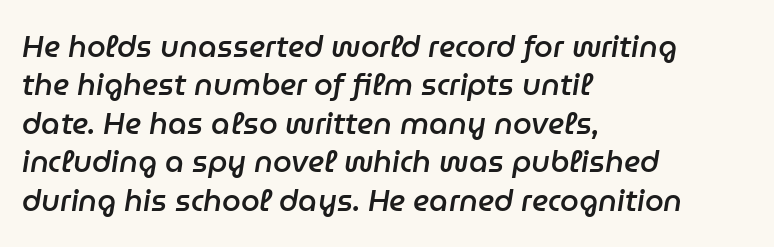
Q: Is the text bold? A: Semi-bold.
Q: Is the text italic (slanted)? A: Yes, it leans right by about 9 degrees.
Q: Is the text underlined? A: No.
Q: How is the paragraph aligned? A: Left-aligned.
Q: Is the spacing between letters normal or unusually wide? A: Normal.
Q: Is the spacing between lines tight, normal or loose? A: Normal.
Q: Width (condensed, normal, or wide)? A: Normal.
Q: Stroke contrast? A: Low.
Q: x-height? A: Medium.
Q: Monospaced? A: No.
